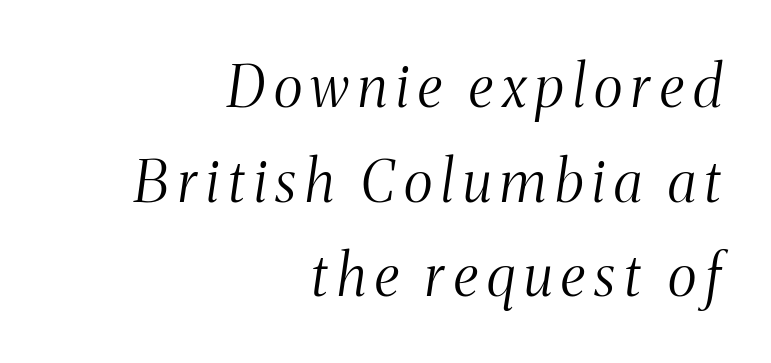
{"serif": "yes", "italic": "yes", "lean": "right", "slant_degrees": 8, "bold": "no", "weight": "light", "width": "condensed", "stroke_contrast": "medium", "x_height": "medium", "monospaced": "no", "underline": "no", "align": "right", "line_spacing": "normal", "line_spacing_ratio": 1.66, "glyph_px": 57}
